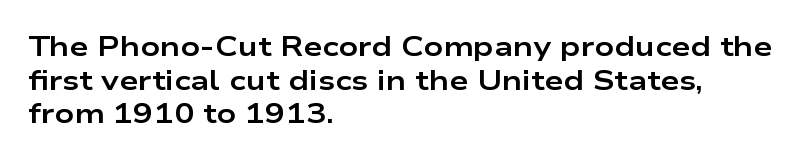
Q: Is the text bold? A: Yes.
Q: Is the text italic (slanted)? A: No, it is upright.
Q: Is the text underlined? A: No.
Q: How is the paragraph aligned? A: Left-aligned.
Q: Is the spacing between letters normal or unusually wide? A: Normal.
Q: Is the spacing between lines tight, normal or loose? A: Normal.
